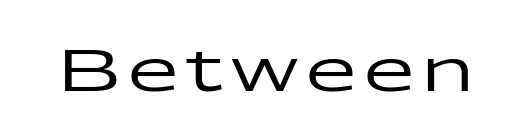
Q: Is the text italic (slanted)? A: No, it is upright.
Q: Is the typeface a serif or a sans-serif typeface? A: Sans-serif.
Q: Is the text underlined? A: No.
Q: Width (condensed, normal, or wide)? A: Wide.
Q: Stroke contrast? A: Low.
Q: x-height? A: Medium.
Q: Monospaced? A: No.
